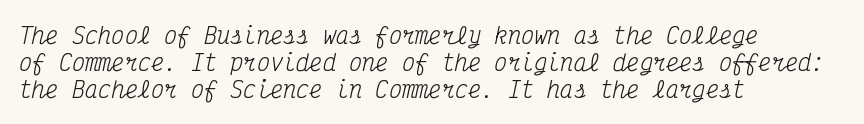
{"italic": "yes", "lean": "right", "slant_degrees": 12, "bold": "no", "underline": "no", "align": "left", "line_spacing_ratio": 1.23, "letter_spacing": "normal", "letter_spacing_em": 0.0, "glyph_px": 22}
